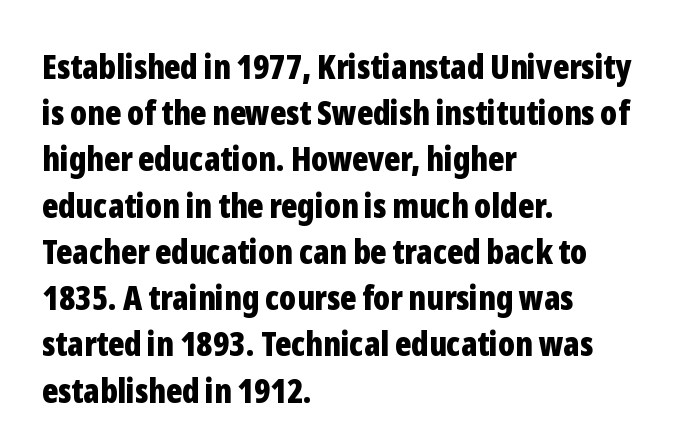
The designer went with a sans here, leaving each stem footless. The ragged edge is on the right, which tells us the setting is flush left. A typesetter would call this proportional, since set widths differ per character. What stands out about the letter spacing? Nothing — it is the standard amount.
